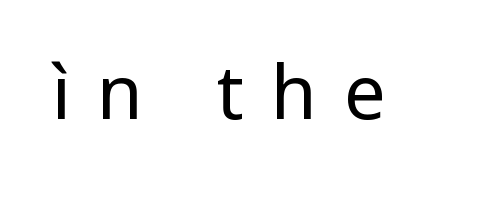
Q: Is the text bold? A: No.
Q: Is the text italic (slanted)? A: No, it is upright.
Q: Is the typeface a serif or a sans-serif typeface? A: Sans-serif.
Q: Is the text underlined? A: No.
Q: Is the spacing between letters normal or unusually wide? A: Unusually wide.
Q: Width (condensed, normal, or wide)? A: Normal.
Q: Stroke contrast? A: Low.
Q: x-height? A: Medium.
Q: Monospaced? A: No.
